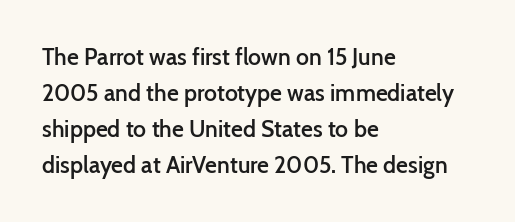
{"italic": "no", "bold": "semi", "underline": "no", "align": "left", "line_spacing": "normal", "line_spacing_ratio": 1.57, "letter_spacing": "normal", "letter_spacing_em": 0.0, "glyph_px": 23}
